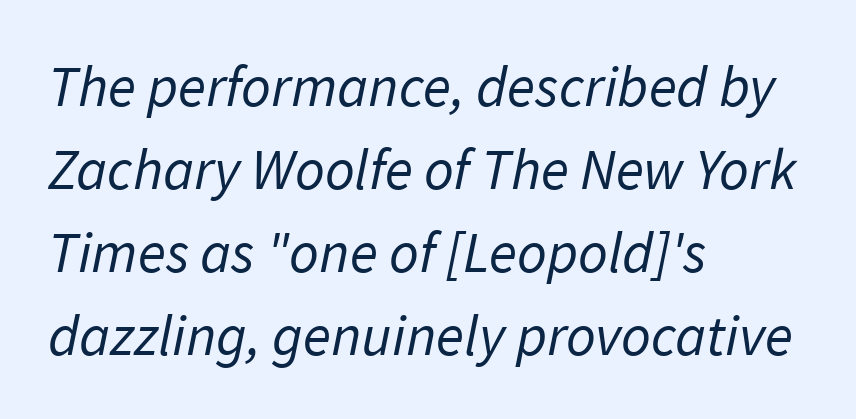
Note the varied advance widths — an 'i' is clearly narrower than an 'm'. Layout note: lines flush left. The gap between lines stays unmarked. How are the letters spaced? Ordinarily, with no added tracking.
